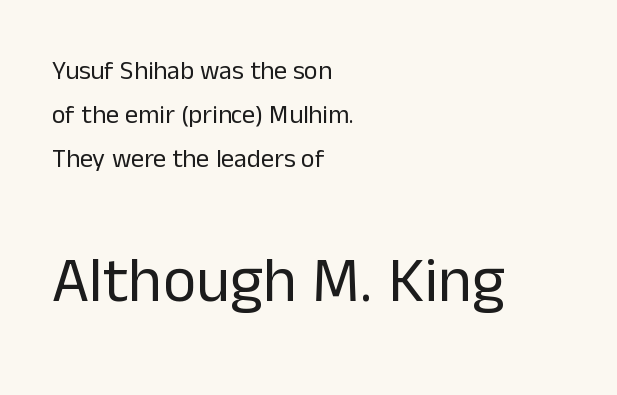
The image shows 64 px regular-weight sans-serif type, upright; set left-aligned, normal line spacing (1.7x), normal letter spacing, not underlined; the second (bottom) block is 2.46x larger; low stroke contrast and a medium x-height.
